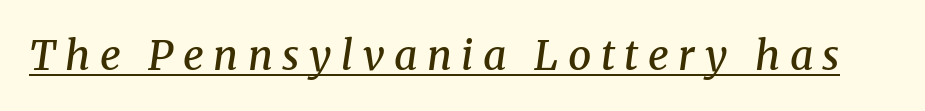
Q: Is the text bold? A: Semi-bold.
Q: Is the text italic (slanted)? A: Yes, it leans right by about 8 degrees.
Q: Is the typeface a serif or a sans-serif typeface? A: Serif.
Q: Is the text underlined? A: Yes.
Q: Is the spacing between letters normal or unusually wide? A: Unusually wide.
Q: Width (condensed, normal, or wide)? A: Normal.
Q: Stroke contrast? A: Medium.
Q: x-height? A: Medium.
Q: Monospaced? A: No.
